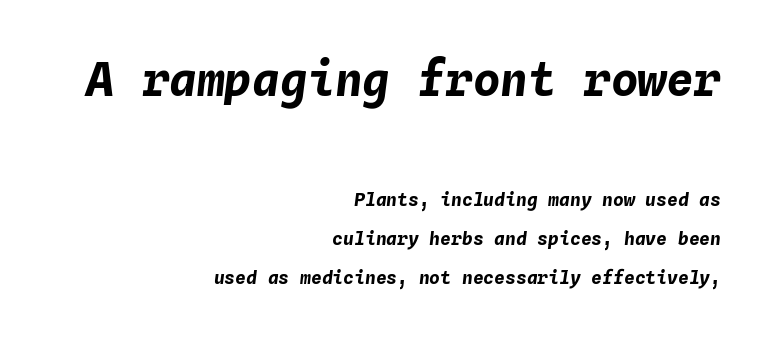
Q: Is the text bold? A: Yes.
Q: Is the text italic (slanted)? A: Yes, it leans right by about 4 degrees.
Q: Is the text underlined? A: No.
Q: How is the paragraph aligned? A: Right-aligned.
Q: Is the spacing between letters normal or unusually wide? A: Normal.
Q: Is the spacing between lines tight, normal or loose? A: Loose.
Q: Which block of text is set in a larger size, the first (top) or the second (bottom)? A: The first (top) one.
Q: Width (condensed, normal, or wide)? A: Normal.
Q: Stroke contrast? A: Low.
Q: x-height? A: Medium.
Q: Monospaced? A: Yes.
